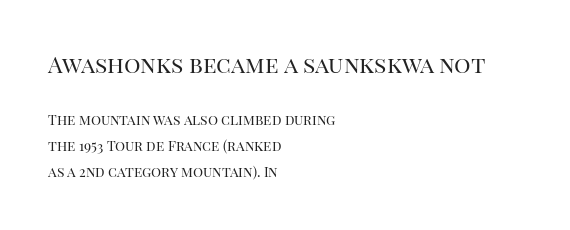
Weight class: somewhere from thin through regular. When letters stand straight like this, we call the style roman or upright. The letters sit at their default tracking, neither squeezed nor spread. All the whitespace from short lines collects on the right. The passage shown begins with its larger block and ends with its smaller one.
